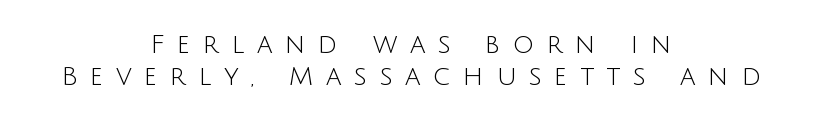
{"italic": "no", "bold": "no", "underline": "no", "align": "center", "line_spacing_ratio": 1.22, "letter_spacing": "wide", "letter_spacing_em": 0.49, "glyph_px": 26}
